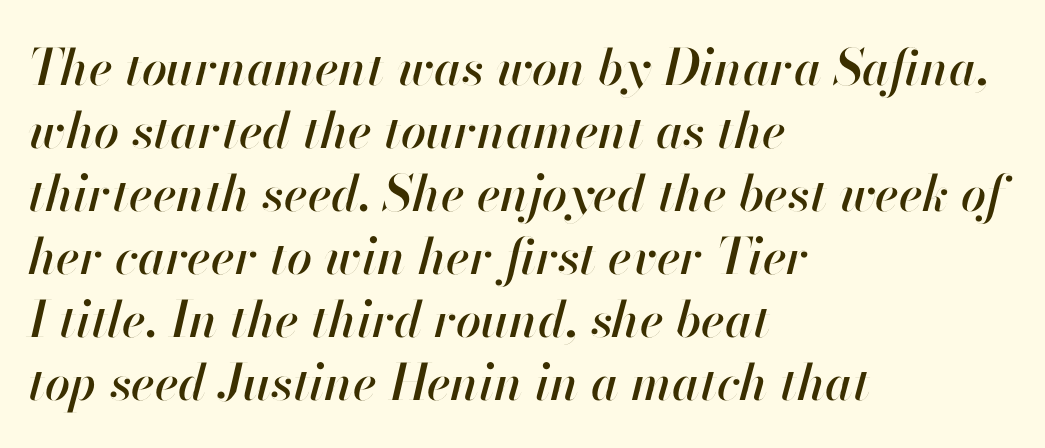
{"italic": "yes", "lean": "right", "slant_degrees": 13, "width": "normal", "stroke_contrast": "high", "x_height": "small", "monospaced": "no", "underline": "no", "align": "left", "line_spacing": "normal", "line_spacing_ratio": 1.26, "letter_spacing": "normal", "letter_spacing_em": 0.0, "glyph_px": 50}
